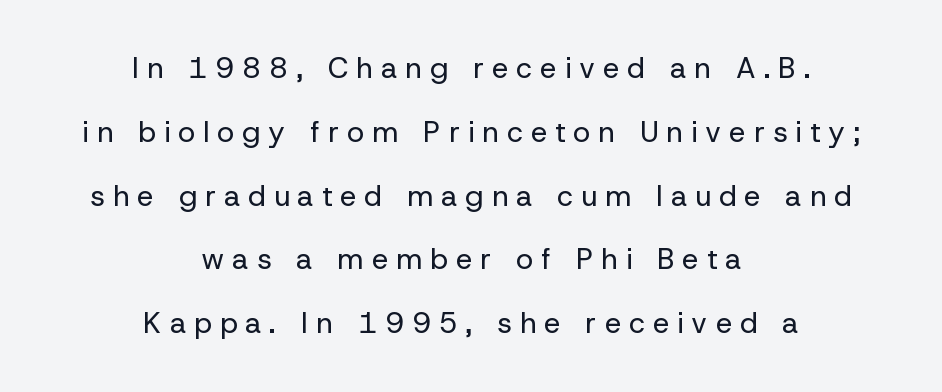
{"serif": "no", "italic": "no", "bold": "no", "weight": "regular", "width": "normal", "stroke_contrast": "low", "x_height": "medium", "monospaced": "no", "underline": "no", "align": "center", "line_spacing": "loose", "line_spacing_ratio": 2.2, "letter_spacing": "wide", "letter_spacing_em": 0.28, "glyph_px": 29}
